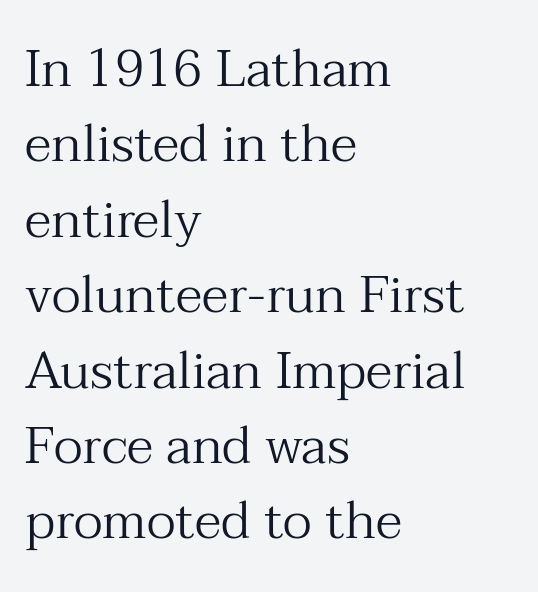
The image shows 52 px regular-weight serif type, upright; set left-aligned, normal line spacing (1.45x), normal letter spacing, not underlined; medium stroke contrast and a medium x-height.
